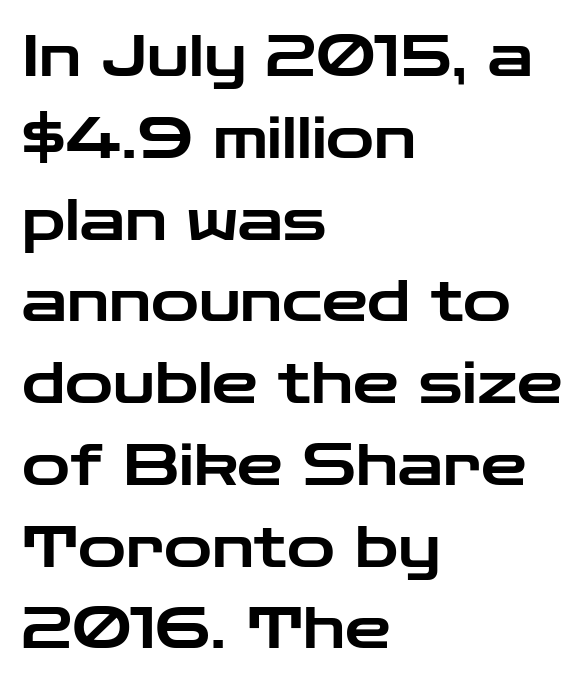
Q: Is the text italic (slanted)? A: No, it is upright.
Q: Is the typeface a serif or a sans-serif typeface? A: Sans-serif.
Q: Is the text underlined? A: No.
Q: How is the paragraph aligned? A: Left-aligned.
Q: Is the spacing between letters normal or unusually wide? A: Normal.
Q: Is the spacing between lines tight, normal or loose? A: Normal.
Q: Width (condensed, normal, or wide)? A: Wide.
Q: Stroke contrast? A: Low.
Q: x-height? A: Medium.
Q: Monospaced? A: No.
